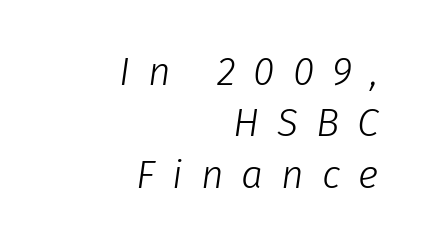
{"italic": "yes", "lean": "right", "slant_degrees": 8, "bold": "no", "weight": "light", "width": "normal", "stroke_contrast": "low", "x_height": "medium", "monospaced": "no", "underline": "no", "align": "right", "line_spacing": "normal", "line_spacing_ratio": 1.32, "letter_spacing": "wide", "letter_spacing_em": 0.46, "glyph_px": 39}
